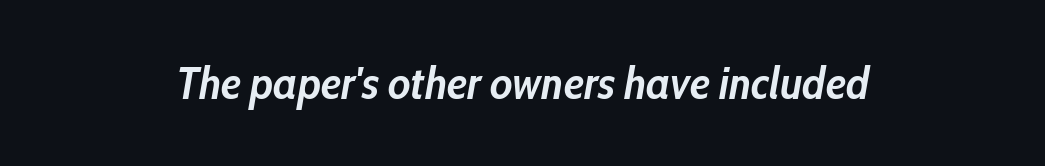
Q: Is the text bold? A: Yes.
Q: Is the text italic (slanted)? A: Yes, it leans right by about 10 degrees.
Q: Is the text underlined? A: No.
Q: How is the paragraph aligned? A: Centered.
Q: Is the spacing between letters normal or unusually wide? A: Normal.
Q: Width (condensed, normal, or wide)? A: Condensed.
Q: Stroke contrast? A: Low.
Q: x-height? A: Medium.
Q: Monospaced? A: No.
